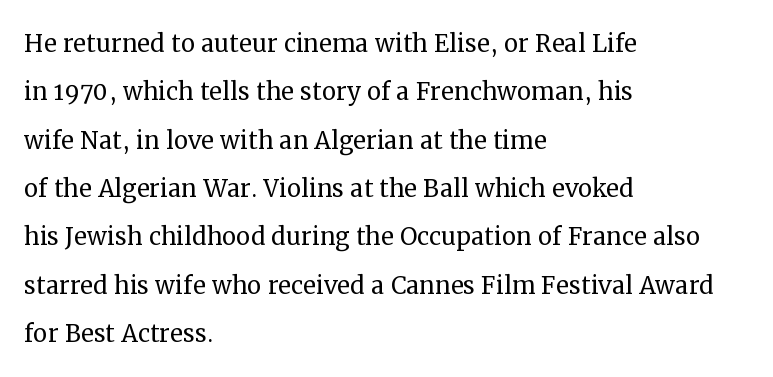
The characters are drawn with everyday or finer stroke widths. To sum up the face: it has serifs. This sample uses an upright cut, with every glyph sitting square on the baseline. Each word holds together tightly as a unit, with standard inter-letter gaps.
